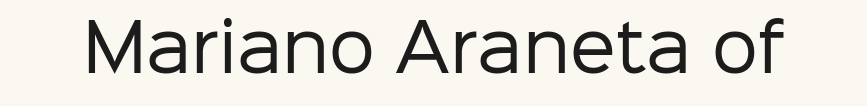
The image shows 65 px regular-weight sans-serif type, upright; set normal letter spacing, not underlined; low stroke contrast and a medium x-height.
